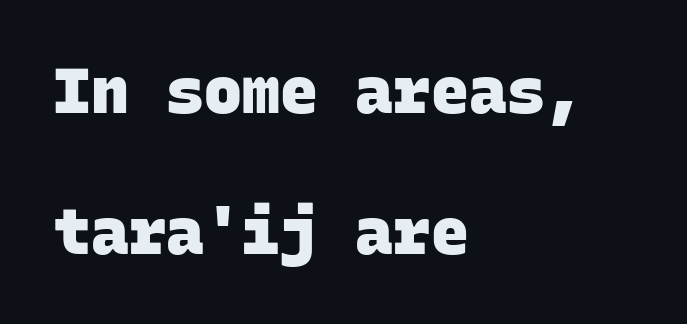
{"serif": "no", "bold": "yes", "weight": "heavy", "width": "normal", "stroke_contrast": "low", "x_height": "large", "monospaced": "yes", "underline": "no", "align": "left", "line_spacing": "loose", "line_spacing_ratio": 2.24, "letter_spacing": "normal", "letter_spacing_em": 0.0, "glyph_px": 63}
